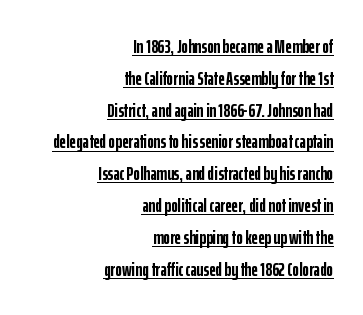
The image shows 20 px bold type, upright; set right-aligned, normal line spacing (1.59x), normal letter spacing, underlined.
